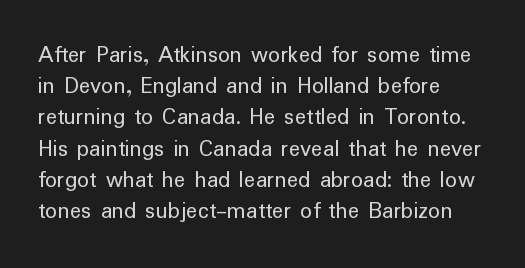
The ragged edge is on the right, which tells us the setting is flush left. The passage shown is not underscored anywhere. These lines were composed using upright roman letters. This sample uses plain, unmodified letter spacing. Reading down the column, the eye jumps a familiar distance to each next line.
